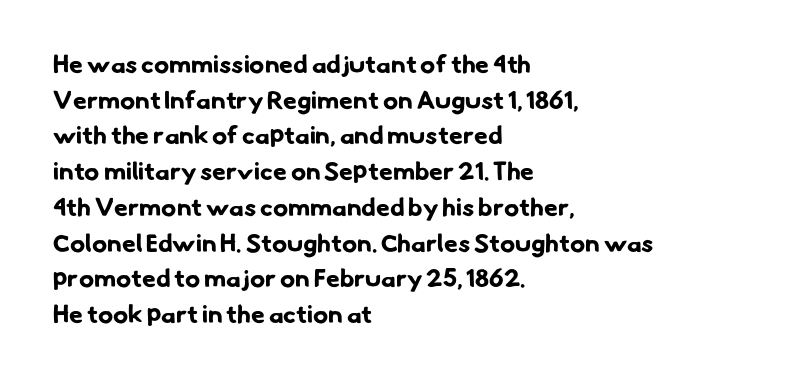
Does extra space separate the letters? No, they use regular spacing. Does the leading feel generous? No, just average. If you drew a ruler down the left edge, every line would touch it. The zone under the glyphs is completely vacant. Does the weight exceed regular? Yes, all the way to bold.
